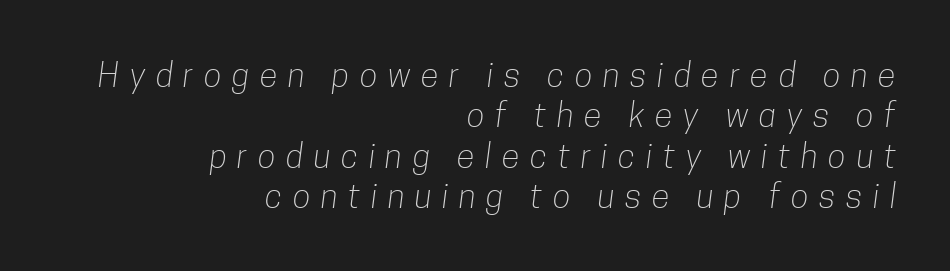
{"serif": "no", "bold": "no", "weight": "light", "width": "condensed", "stroke_contrast": "low", "x_height": "medium", "monospaced": "no", "underline": "no", "align": "right", "line_spacing_ratio": 1.22, "letter_spacing": "wide", "letter_spacing_em": 0.32, "glyph_px": 33}
